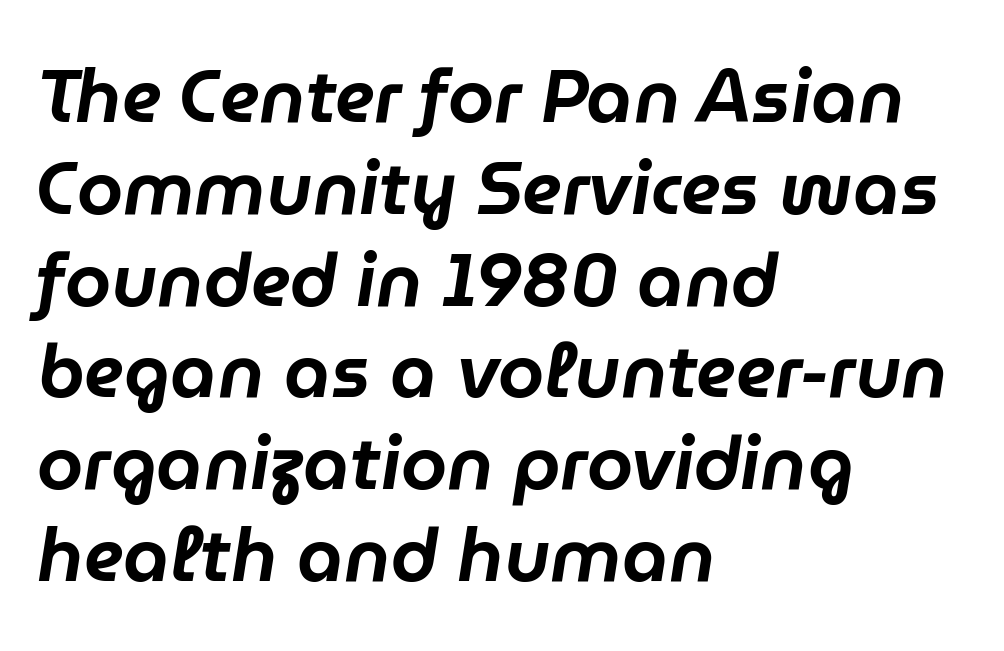
The image shows 74 px text type, italic (leaning right); set left-aligned, line spacing 1.24x, normal letter spacing, not underlined; low stroke contrast and a medium x-height.
